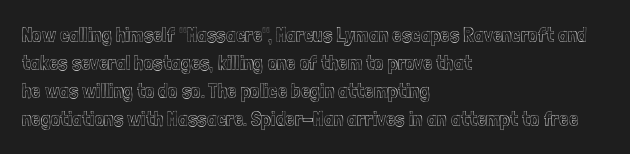
Teacher's note: observe the even left margin — that is flush-left alignment. No italicization has been applied; the sample stays upright. Clear beneath every line of the passage. Honestly, the letter spacing is just normal — you wouldn't notice it. A typesetter would call this leading conventional body-copy spacing.
